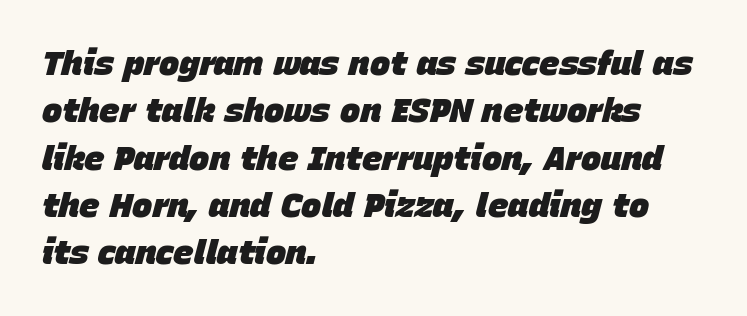
The image shows 34 px heavy type, italic (leaning right); set left-aligned, normal line spacing (1.39x), normal letter spacing, not underlined; low stroke contrast and a large x-height.
